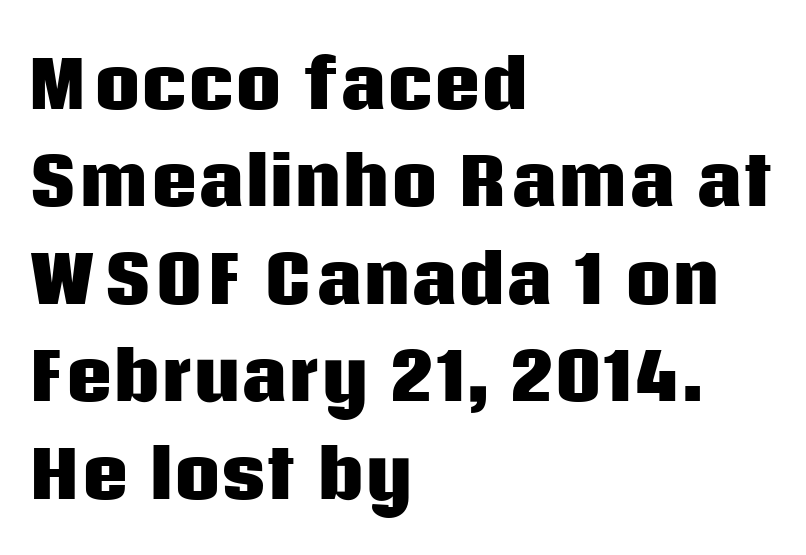
{"serif": "no", "italic": "no", "bold": "yes", "weight": "heavy", "width": "normal", "stroke_contrast": "low", "x_height": "large", "monospaced": "no", "underline": "no", "align": "left", "line_spacing": "normal", "line_spacing_ratio": 1.5, "letter_spacing": "normal", "letter_spacing_em": 0.0, "glyph_px": 65}
